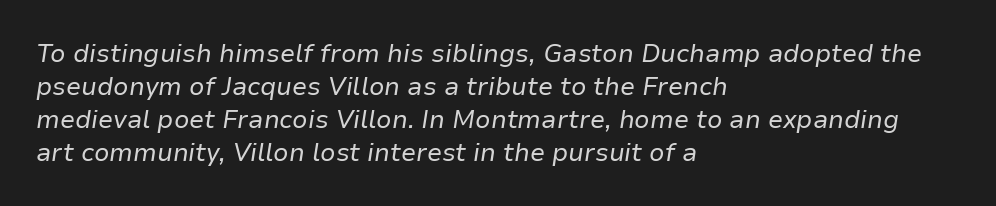
Q: Is the text bold? A: No.
Q: Is the text italic (slanted)? A: Yes, it leans right by about 9 degrees.
Q: Is the text underlined? A: No.
Q: How is the paragraph aligned? A: Left-aligned.
Q: Is the spacing between letters normal or unusually wide? A: Normal.
Q: Is the spacing between lines tight, normal or loose? A: Normal.
